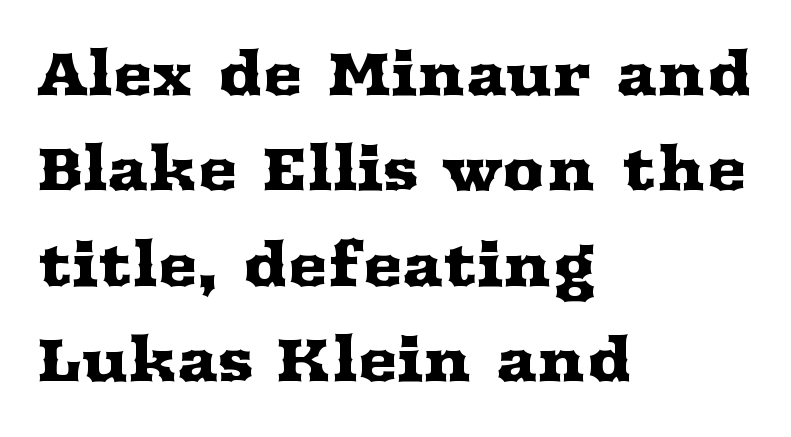
Q: Is the text italic (slanted)? A: No, it is upright.
Q: Is the typeface a serif or a sans-serif typeface? A: Serif.
Q: Is the text underlined? A: No.
Q: How is the paragraph aligned? A: Left-aligned.
Q: Is the spacing between letters normal or unusually wide? A: Normal.
Q: Is the spacing between lines tight, normal or loose? A: Normal.
Q: Width (condensed, normal, or wide)? A: Wide.
Q: Stroke contrast? A: Medium.
Q: x-height? A: Medium.
Q: Monospaced? A: No.
